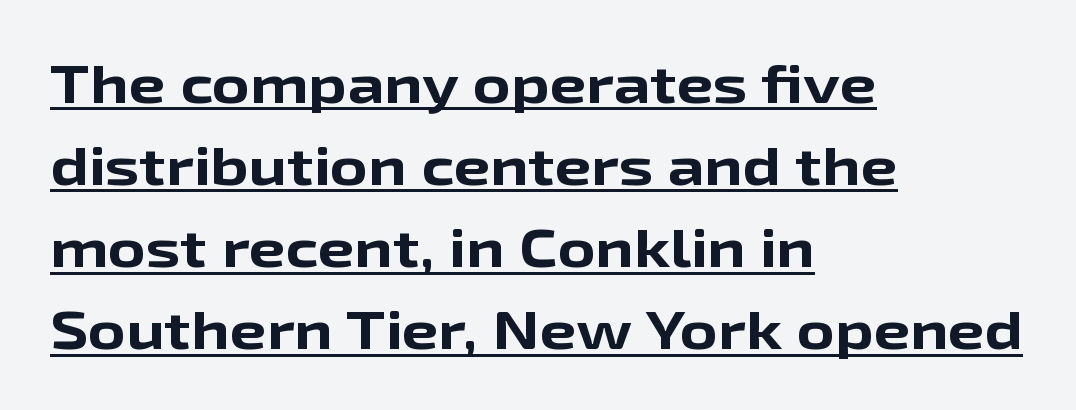
{"serif": "no", "italic": "no", "bold": "yes", "weight": "bold", "width": "wide", "stroke_contrast": "low", "x_height": "medium", "monospaced": "no", "underline": "yes", "align": "left", "line_spacing": "normal", "line_spacing_ratio": 1.58, "letter_spacing": "normal", "letter_spacing_em": 0.0, "glyph_px": 52}
